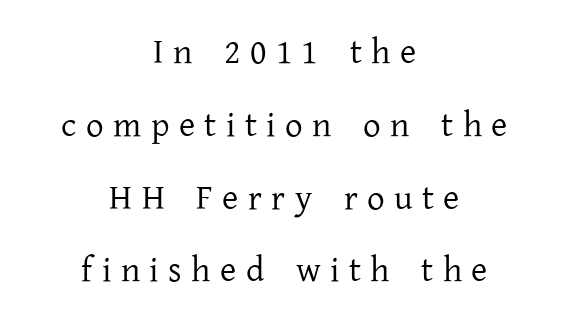
The image shows 35 px regular-weight serif type, upright; set centered, loose line spacing (2.08x), unusually wide letter spacing (+0.27 em), not underlined; low stroke contrast and a medium x-height.
